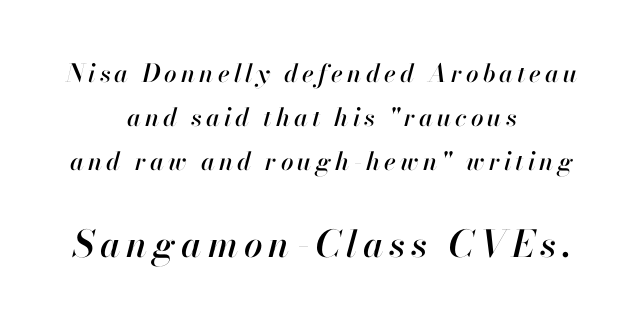
Varying glyph widths throughout — classic text-font behaviour. Look at the glyph heights: the lower group is clearly the bigger setting. These lines were composed using italics. No word sits above an underline.
